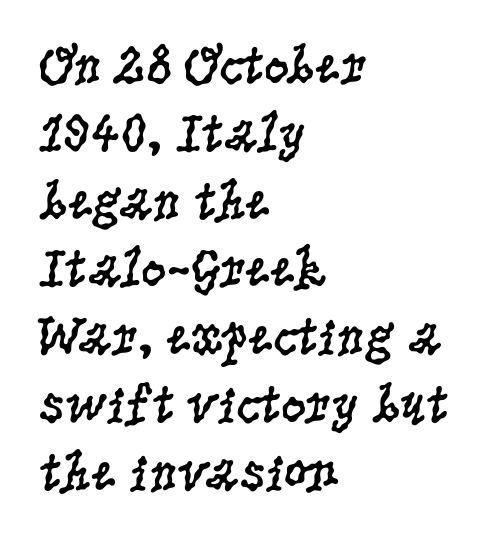
The image shows 56 px regular-weight, condensed serif type; set left-aligned, line spacing 1.21x, normal letter spacing, not underlined; low stroke contrast and a large x-height.
